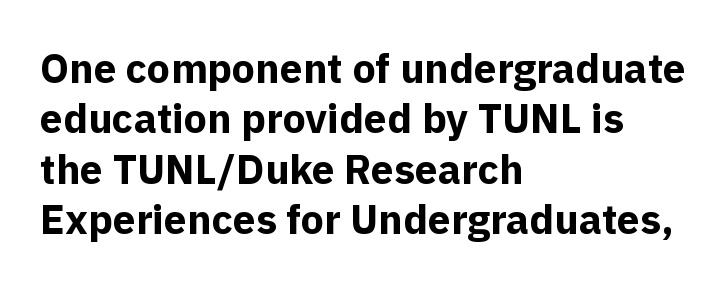
{"serif": "no", "italic": "no", "bold": "yes", "weight": "bold", "width": "normal", "x_height": "medium", "monospaced": "no", "underline": "no", "align": "left", "line_spacing_ratio": 1.23, "letter_spacing": "normal", "letter_spacing_em": 0.0, "glyph_px": 41}
